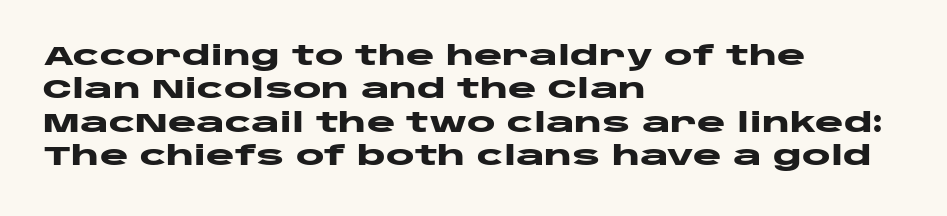
{"italic": "no", "bold": "yes", "underline": "no", "align": "left", "line_spacing_ratio": 1.24, "letter_spacing": "normal", "letter_spacing_em": 0.0, "glyph_px": 27}
